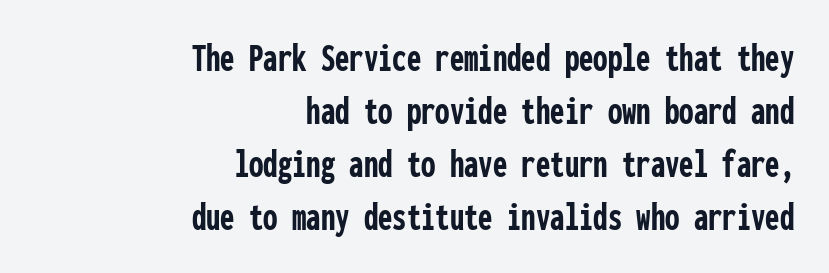
{"serif": "no", "italic": "no", "bold": "yes", "weight": "semibold", "width": "condensed", "stroke_contrast": "low", "x_height": "medium", "monospaced": "yes", "underline": "no", "align": "right", "line_spacing": "normal", "line_spacing_ratio": 1.29, "letter_spacing": "normal", "letter_spacing_em": 0.0, "glyph_px": 41}
